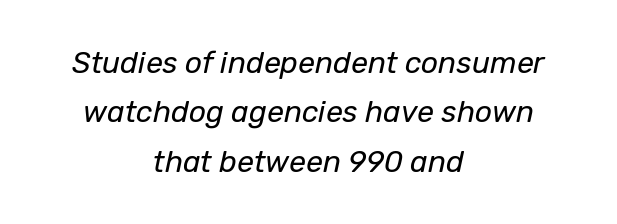
Q: Is the text bold? A: No.
Q: Is the text italic (slanted)? A: Yes, it leans right by about 12 degrees.
Q: Is the text underlined? A: No.
Q: How is the paragraph aligned? A: Centered.
Q: Is the spacing between letters normal or unusually wide? A: Normal.
Q: Is the spacing between lines tight, normal or loose? A: Normal.
Q: Width (condensed, normal, or wide)? A: Normal.
Q: Stroke contrast? A: Low.
Q: x-height? A: Medium.
Q: Monospaced? A: No.
